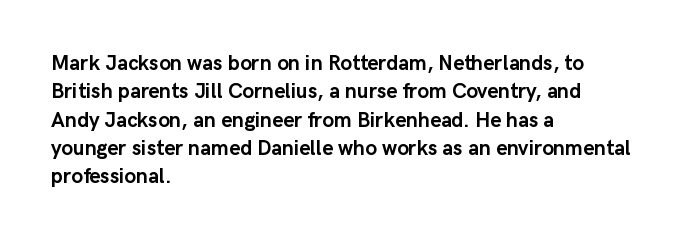
{"italic": "no", "bold": "yes", "underline": "no", "align": "left", "line_spacing": "normal", "line_spacing_ratio": 1.35, "letter_spacing": "normal", "letter_spacing_em": 0.0, "glyph_px": 21}
